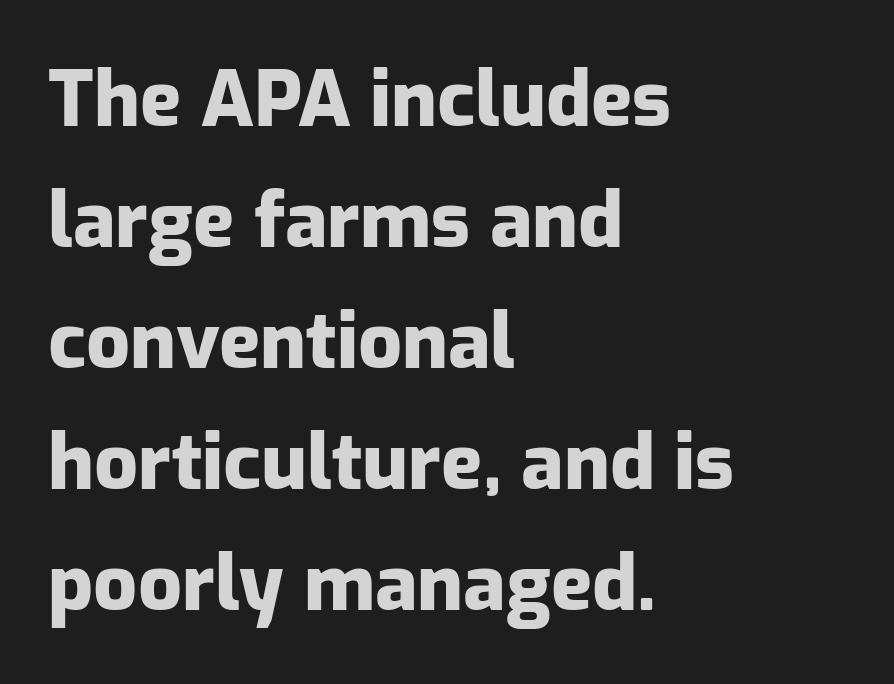
Q: Is the text bold? A: Yes.
Q: Is the text italic (slanted)? A: No, it is upright.
Q: Is the typeface a serif or a sans-serif typeface? A: Sans-serif.
Q: Is the text underlined? A: No.
Q: How is the paragraph aligned? A: Left-aligned.
Q: Is the spacing between letters normal or unusually wide? A: Normal.
Q: Is the spacing between lines tight, normal or loose? A: Normal.
Q: Width (condensed, normal, or wide)? A: Normal.
Q: Stroke contrast? A: Low.
Q: x-height? A: Medium.
Q: Monospaced? A: No.
